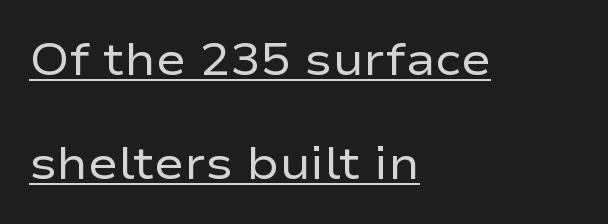
Stems here are at most as thick as an everyday book face. The line-height multiplier appears high, well above default. The typesetter has applied underlining to the passage shown. What kind of face is this? One without serifs — a sans. You can tell it's not italic because the verticals are truly vertical. The face used here is proportionally spaced, like ordinary book or web type.
